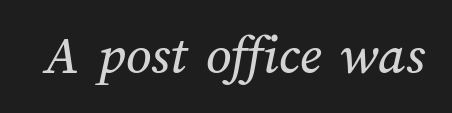
The image shows 56 px text type; set normal letter spacing, not underlined; medium stroke contrast and a medium x-height.
